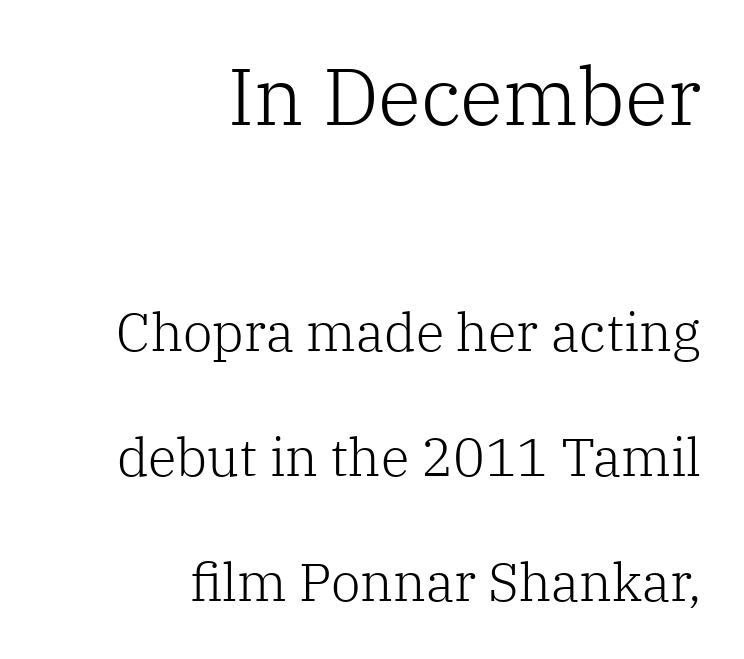
{"serif": "yes", "italic": "no", "bold": "no", "weight": "light", "width": "normal", "stroke_contrast": "low", "x_height": "medium", "monospaced": "no", "underline": "no", "align": "right", "line_spacing": "loose", "line_spacing_ratio": 2.36, "letter_spacing": "normal", "letter_spacing_em": 0.0, "larger_block": "first", "size_ratio": 1.51, "glyph_px": 80}
